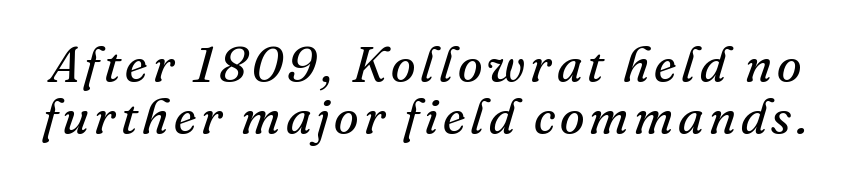
{"serif": "yes", "italic": "yes", "lean": "right", "slant_degrees": 16, "bold": "no", "weight": "regular", "width": "normal", "stroke_contrast": "medium", "x_height": "small", "monospaced": "no", "underline": "no", "line_spacing": "tight", "line_spacing_ratio": 1.05, "glyph_px": 50}
